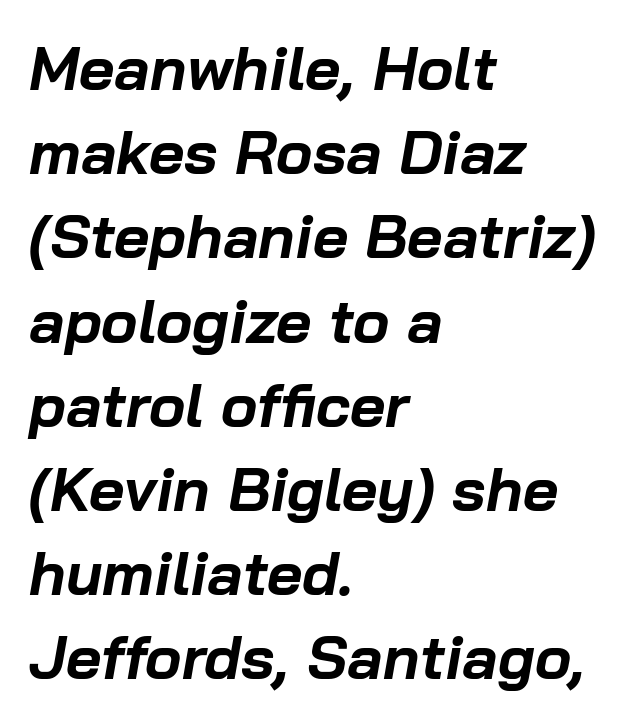
Does the lettering tilt? It does — this is italic. Underlining? Definitely not there. The glyphs have the mass of a bold cut. Line starts are locked; line ends wander. These lines are rendered in a variable-pitch font.
